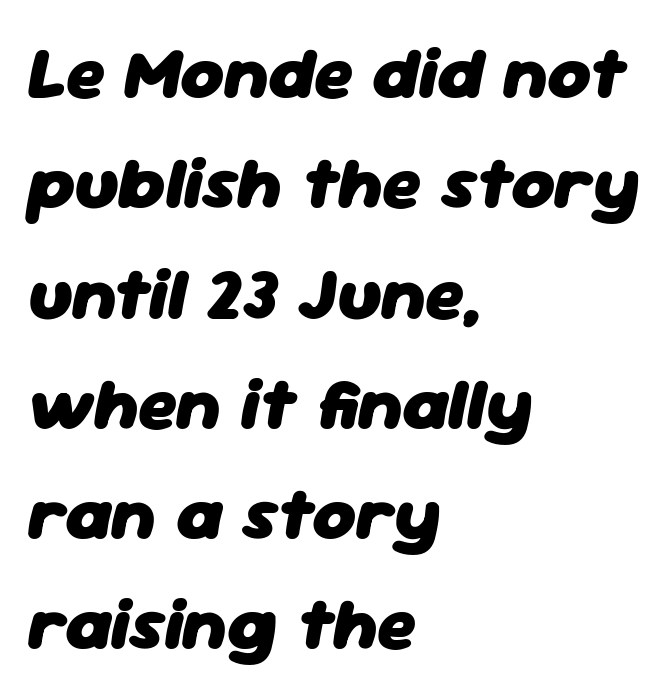
Q: Is the text bold? A: Yes.
Q: Is the text italic (slanted)? A: Yes, it leans right by about 11 degrees.
Q: Is the text underlined? A: No.
Q: How is the paragraph aligned? A: Left-aligned.
Q: Is the spacing between letters normal or unusually wide? A: Normal.
Q: Is the spacing between lines tight, normal or loose? A: Normal.
Q: Width (condensed, normal, or wide)? A: Normal.
Q: Stroke contrast? A: Low.
Q: x-height? A: Medium.
Q: Monospaced? A: No.
